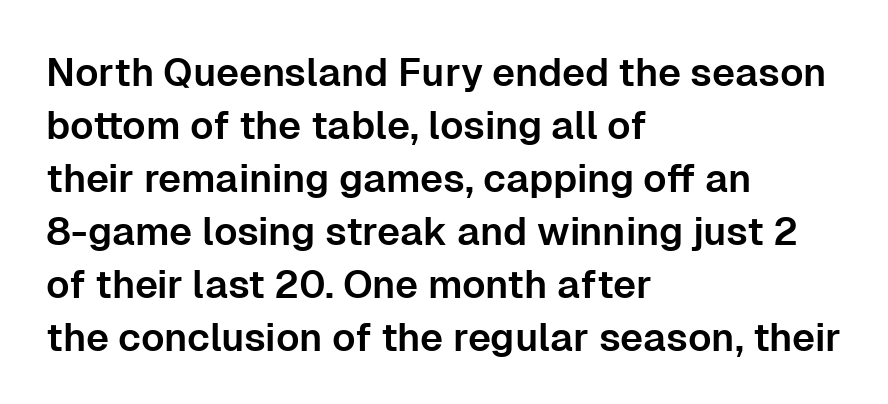
The image shows 39 px sans-serif type, upright; set left-aligned, normal line spacing (1.36x), normal letter spacing, not underlined; low stroke contrast and a medium x-height.
